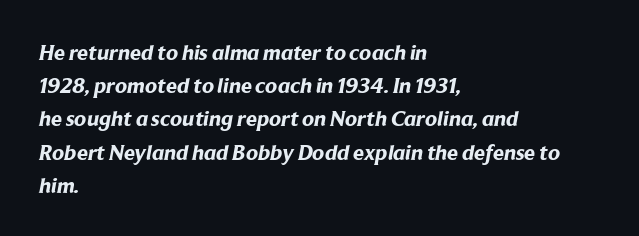
The image shows 22 px bold type; set left-aligned, normal line spacing (1.51x), normal letter spacing, not underlined.
